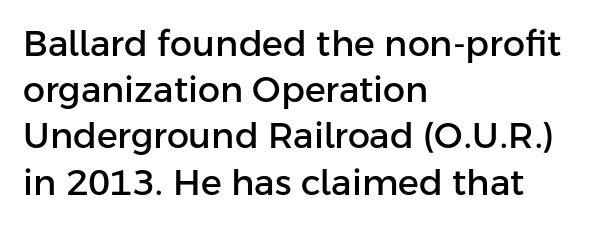
{"serif": "no", "italic": "no", "width": "normal", "stroke_contrast": "low", "x_height": "medium", "monospaced": "no", "underline": "no", "align": "left", "line_spacing": "normal", "line_spacing_ratio": 1.32, "letter_spacing": "normal", "letter_spacing_em": 0.0, "glyph_px": 35}
